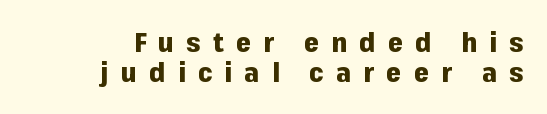
{"italic": "no", "bold": "yes", "underline": "no", "align": "right", "line_spacing": "tight", "line_spacing_ratio": 1.12, "letter_spacing": "wide", "letter_spacing_em": 0.45, "glyph_px": 27}
